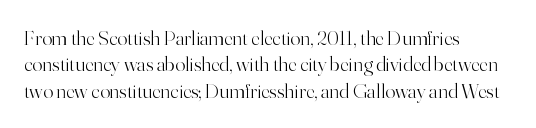
The image shows 21 px text type, upright; set left-aligned, normal line spacing (1.26x), normal letter spacing, not underlined.
